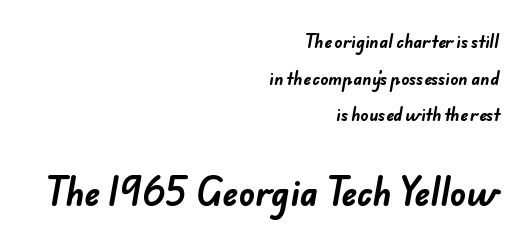
Stroke thickness is high; the sample reads as a true bold. Proportional: the letters do not fall into vertical columns. Interline gaps are noticeably wide in this sample. Line ends are locked; line starts wander. The words here are not underlined. Words appear dense and cohesive because spacing is normal.
